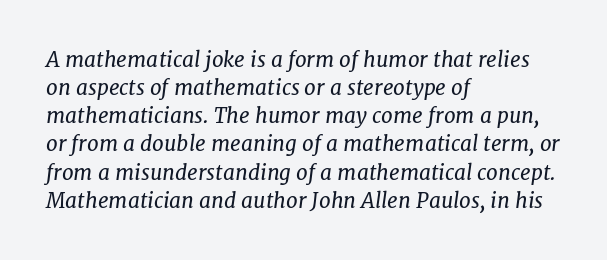
The image shows 21 px text type, italic (leaning right); set left-aligned, normal line spacing (1.34x), normal letter spacing, not underlined.
